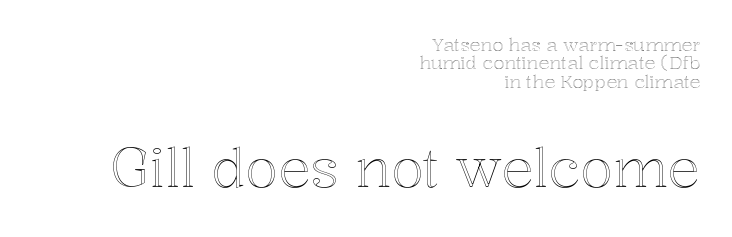
{"italic": "no", "width": "normal", "x_height": "medium", "monospaced": "no", "underline": "no", "align": "right", "line_spacing": "tight", "line_spacing_ratio": 1.02, "letter_spacing": "normal", "letter_spacing_em": 0.0, "larger_block": "second", "size_ratio": 3.0, "glyph_px": 54}
